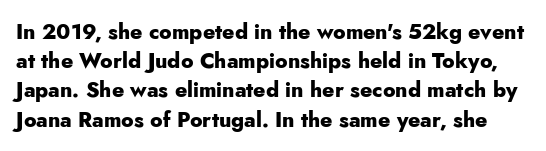
{"italic": "no", "bold": "yes", "underline": "no", "line_spacing": "normal", "line_spacing_ratio": 1.39, "letter_spacing": "normal", "letter_spacing_em": 0.0, "glyph_px": 21}
